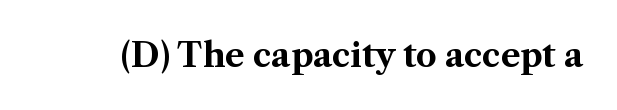
{"serif": "yes", "italic": "no", "bold": "yes", "weight": "bold", "width": "normal", "stroke_contrast": "medium", "x_height": "medium", "monospaced": "no", "underline": "no", "letter_spacing": "normal", "letter_spacing_em": 0.0, "glyph_px": 33}
